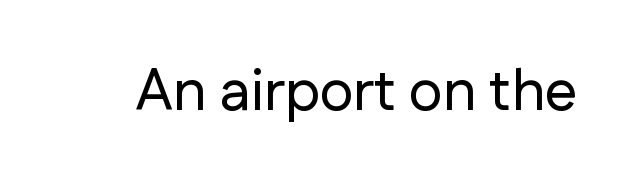
{"serif": "no", "italic": "no", "width": "normal", "stroke_contrast": "low", "x_height": "medium", "monospaced": "no", "underline": "no", "letter_spacing": "normal", "letter_spacing_em": 0.0, "glyph_px": 58}
